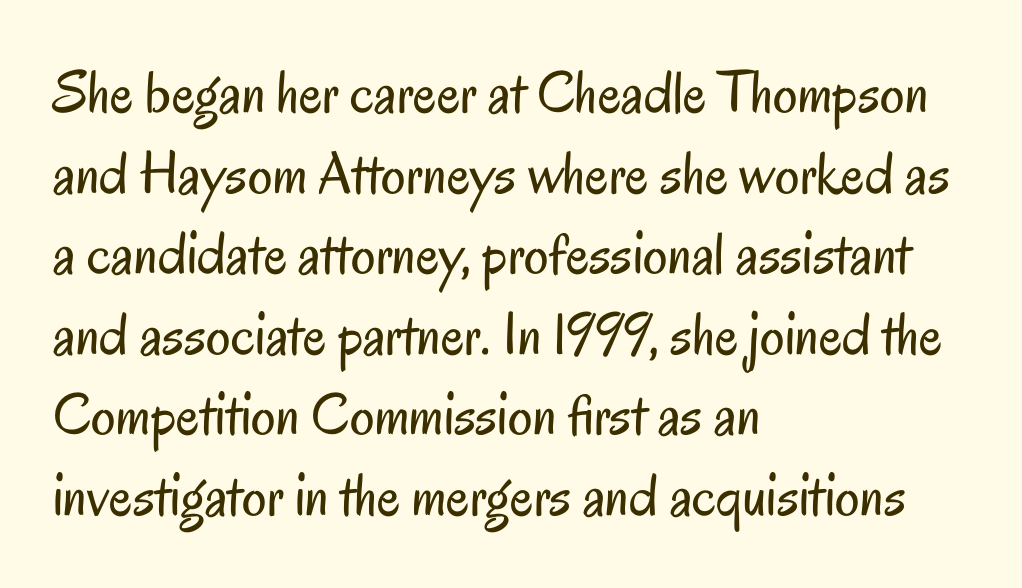
Rule under the text: the space is simply empty. Interline gaps are of average width in this sample. The type is set solid horizontally, with unmodified tracking. The text block is weighted toward the left margin, trailing off unevenly rightward. Ink coverage per letter is moderate at most.
